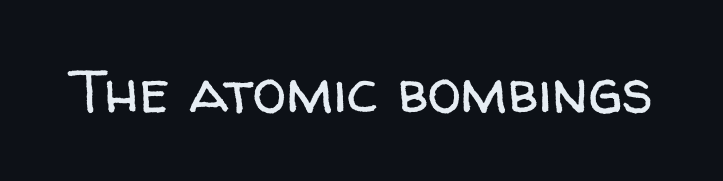
Q: Is the text bold? A: No.
Q: Is the text italic (slanted)? A: No, it is upright.
Q: Is the typeface a serif or a sans-serif typeface? A: Sans-serif.
Q: Is the text underlined? A: No.
Q: Is the spacing between letters normal or unusually wide? A: Normal.
Q: Width (condensed, normal, or wide)? A: Normal.
Q: Stroke contrast? A: Low.
Q: x-height? A: Medium.
Q: Monospaced? A: No.
